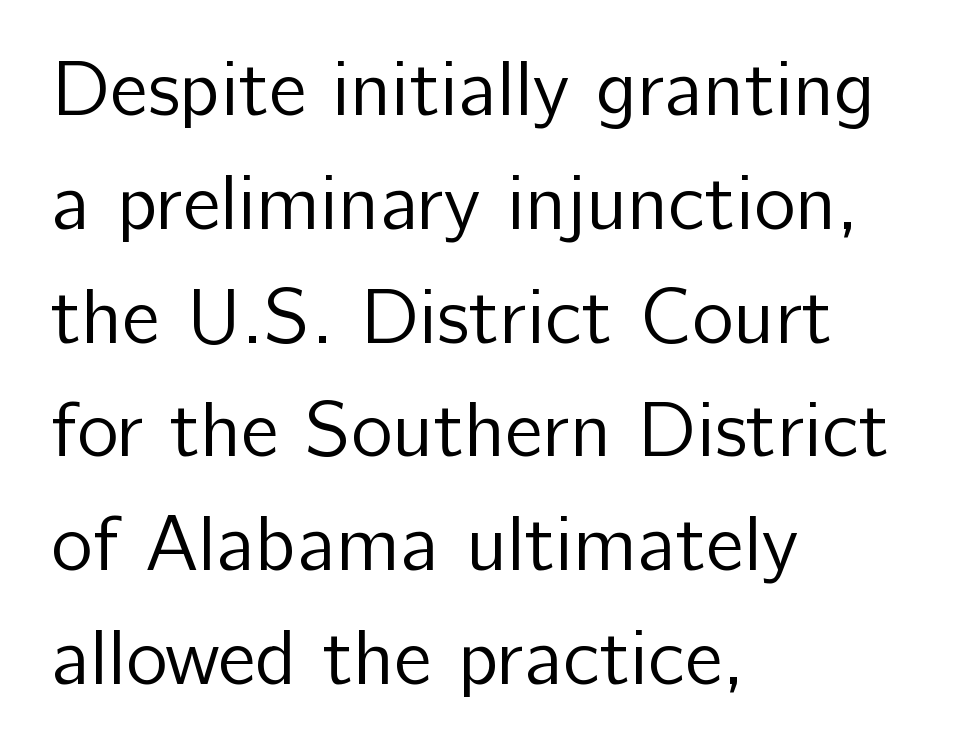
{"serif": "no", "italic": "no", "bold": "no", "weight": "regular", "width": "normal", "stroke_contrast": "low", "x_height": "medium", "monospaced": "no", "underline": "no", "align": "left", "line_spacing": "normal", "line_spacing_ratio": 1.44, "letter_spacing": "normal", "letter_spacing_em": 0.0, "glyph_px": 79}
